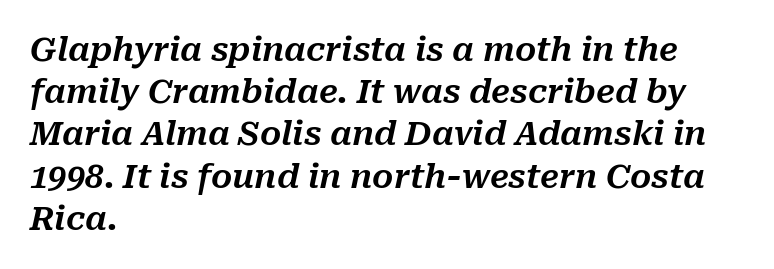
The image shows 33 px text type, italic (leaning right); set left-aligned, normal line spacing (1.28x), normal letter spacing, not underlined; medium stroke contrast and a medium x-height.
